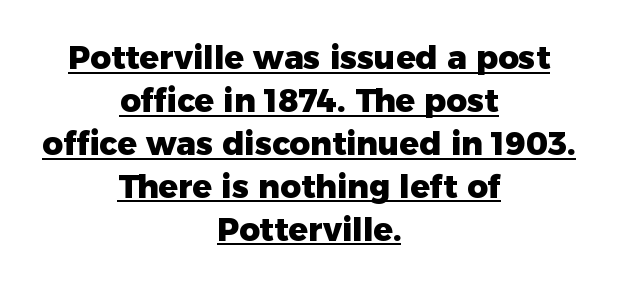
Q: Is the text bold? A: Yes.
Q: Is the text italic (slanted)? A: No, it is upright.
Q: Is the typeface a serif or a sans-serif typeface? A: Sans-serif.
Q: Is the text underlined? A: Yes.
Q: How is the paragraph aligned? A: Centered.
Q: Is the spacing between letters normal or unusually wide? A: Normal.
Q: Is the spacing between lines tight, normal or loose? A: Normal.
Q: Width (condensed, normal, or wide)? A: Normal.
Q: Stroke contrast? A: Low.
Q: x-height? A: Medium.
Q: Monospaced? A: No.
